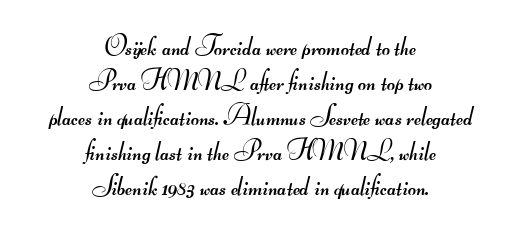
Q: Is the text bold? A: No.
Q: Is the typeface a serif or a sans-serif typeface? A: Sans-serif.
Q: Is the text underlined? A: No.
Q: How is the paragraph aligned? A: Centered.
Q: Is the spacing between letters normal or unusually wide? A: Normal.
Q: Is the spacing between lines tight, normal or loose? A: Normal.
Q: Width (condensed, normal, or wide)? A: Wide.
Q: Stroke contrast? A: Medium.
Q: Monospaced? A: No.
